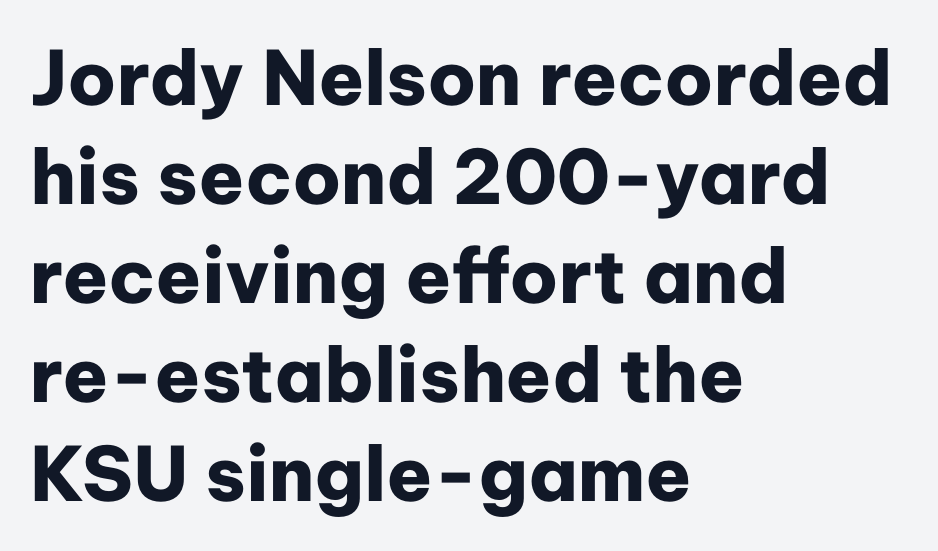
The image shows 75 px heavy sans-serif type, upright; set left-aligned, normal line spacing (1.32x), normal letter spacing, not underlined; low stroke contrast and a medium x-height.
